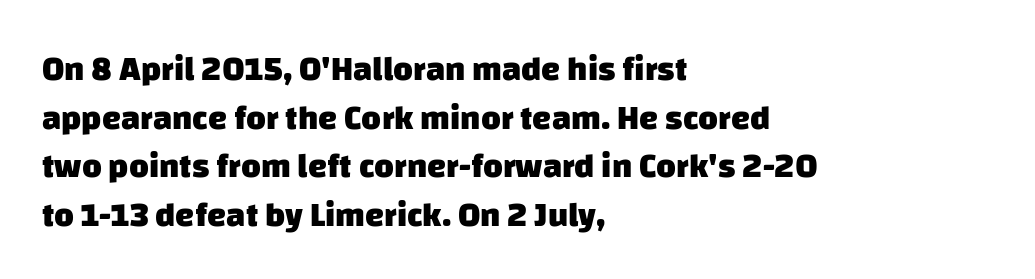
Q: Is the text bold? A: Yes.
Q: Is the typeface a serif or a sans-serif typeface? A: Sans-serif.
Q: Is the text underlined? A: No.
Q: How is the paragraph aligned? A: Left-aligned.
Q: Is the spacing between letters normal or unusually wide? A: Normal.
Q: Is the spacing between lines tight, normal or loose? A: Normal.
Q: Width (condensed, normal, or wide)? A: Normal.
Q: Stroke contrast? A: Low.
Q: x-height? A: Large.
Q: Monospaced? A: No.
